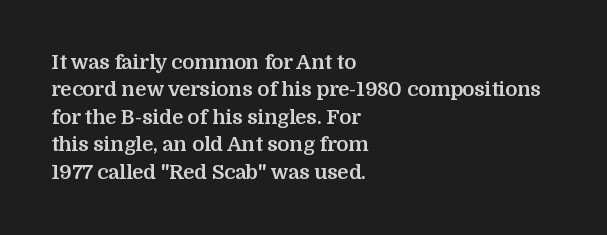
Here the glyphs are tracked normally, forming tight word shapes. The lettering stays uniformly vertical, giving the passage a roman look. The strokes are fattened all the way to bold. This sample keeps an unexceptional amount of space between lines. Underline: absent.
